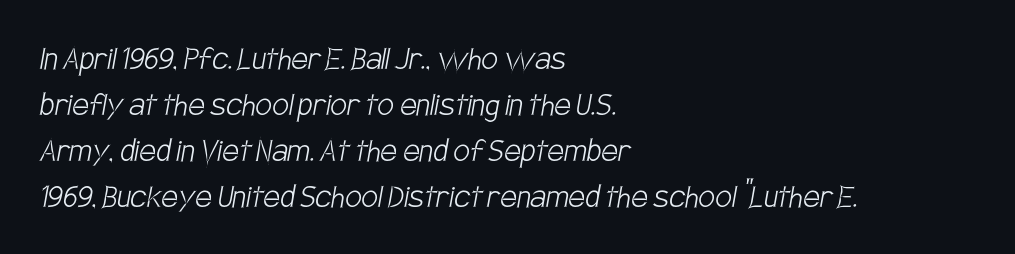
Does the type have serifs? No, each stem ends abruptly. Alignment: flush left. Descenders are the only things crossing below the line. The face looks like a standard text weight, possibly lighter. Do the characters align in a grid? No, the font is proportional.
